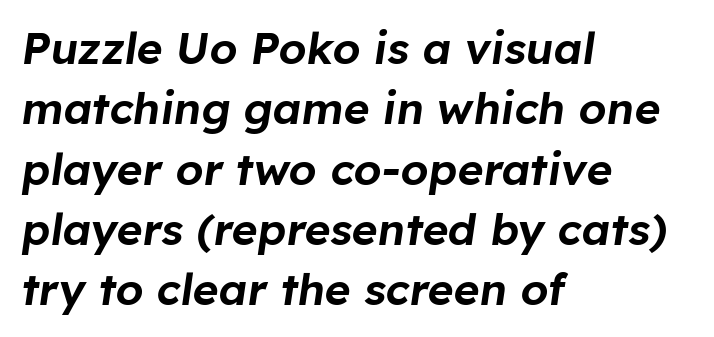
{"italic": "yes", "lean": "right", "slant_degrees": 8, "width": "normal", "stroke_contrast": "low", "x_height": "medium", "monospaced": "no", "underline": "no", "align": "left", "line_spacing": "normal", "line_spacing_ratio": 1.37, "letter_spacing": "normal", "letter_spacing_em": 0.0, "glyph_px": 44}
